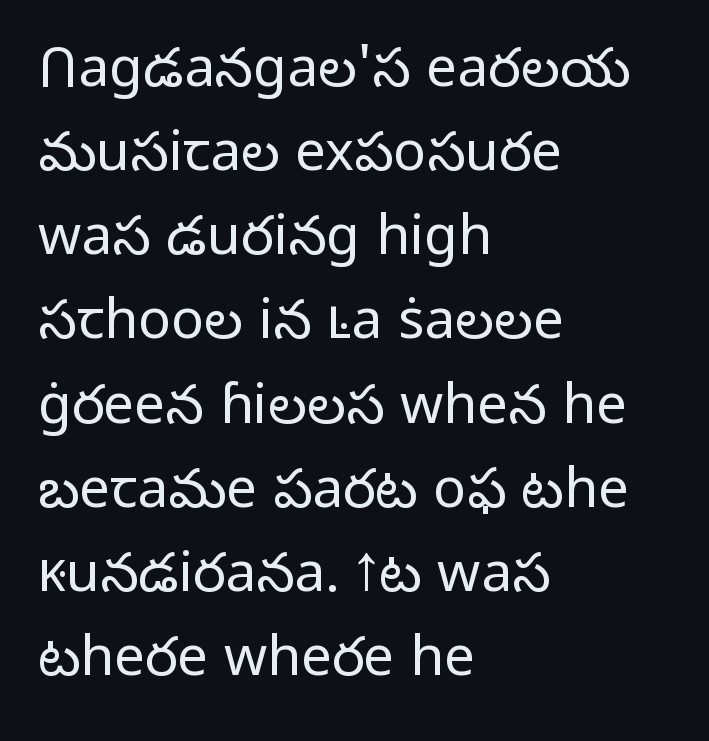
Q: Is the text bold? A: No.
Q: Is the text italic (slanted)? A: No, it is upright.
Q: Is the typeface a serif or a sans-serif typeface? A: Sans-serif.
Q: Is the text underlined? A: No.
Q: How is the paragraph aligned? A: Left-aligned.
Q: Is the spacing between letters normal or unusually wide? A: Normal.
Q: Is the spacing between lines tight, normal or loose? A: Normal.
Q: Width (condensed, normal, or wide)? A: Normal.
Q: Stroke contrast? A: Low.
Q: x-height? A: Medium.
Q: Monospaced? A: No.
